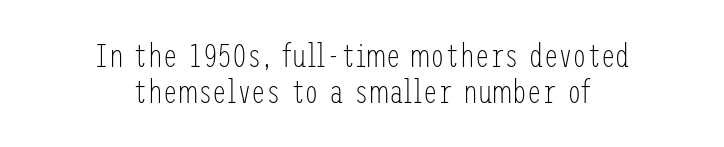
The image shows 33 px light, condensed sans-serif type, upright; set centered, tight line spacing (1.08x), normal letter spacing, not underlined; low stroke contrast and a medium x-height.
